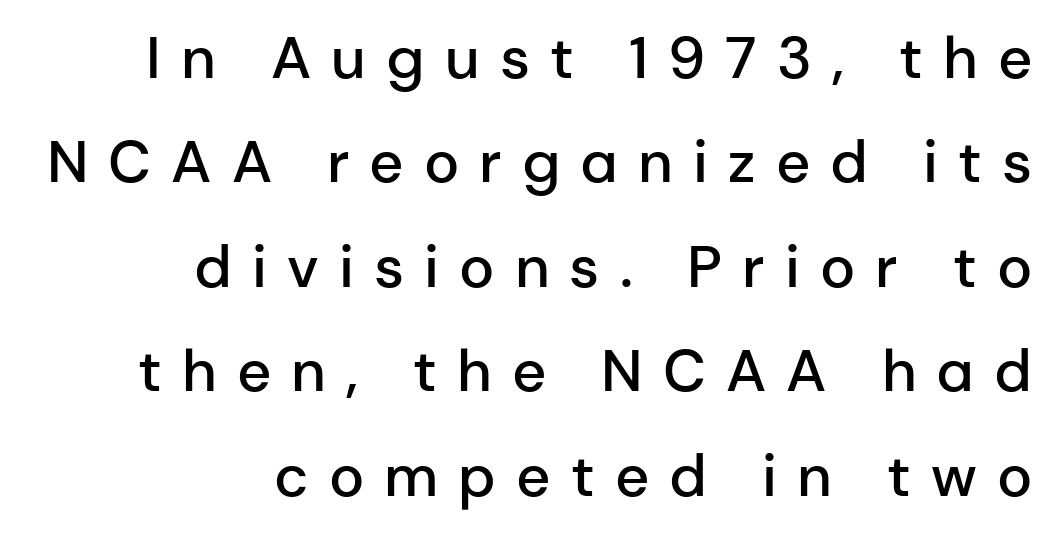
{"serif": "no", "italic": "no", "bold": "semi", "weight": "semibold", "width": "normal", "stroke_contrast": "low", "x_height": "medium", "monospaced": "no", "underline": "no", "align": "right", "line_spacing_ratio": 1.77, "letter_spacing": "wide", "letter_spacing_em": 0.34, "glyph_px": 59}
